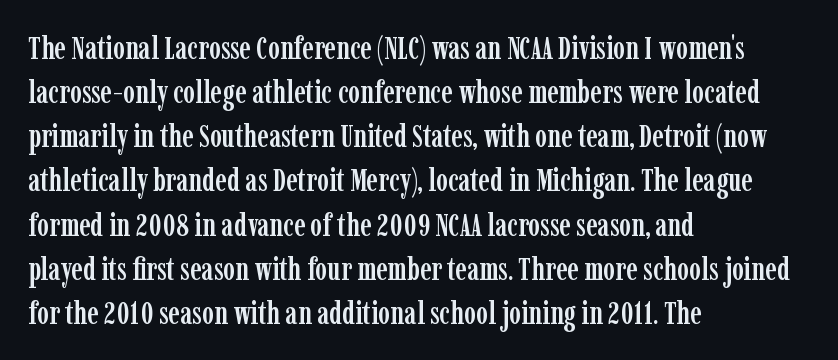
{"serif": "yes", "italic": "no", "width": "condensed", "stroke_contrast": "low", "x_height": "medium", "monospaced": "no", "underline": "no", "align": "left", "line_spacing": "normal", "line_spacing_ratio": 1.38, "letter_spacing": "normal", "letter_spacing_em": 0.0, "glyph_px": 32}
